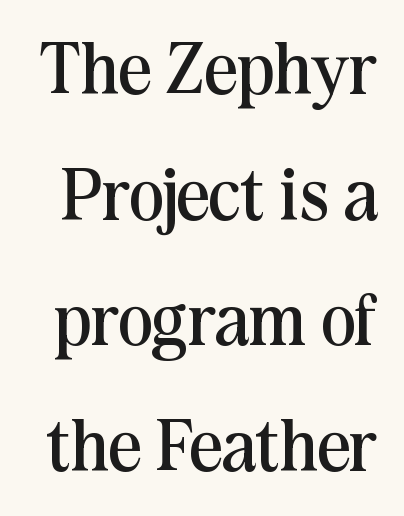
The image shows 73 px regular-weight serif type, upright; set line spacing 1.72x, normal letter spacing, not underlined; medium stroke contrast and a medium x-height.
